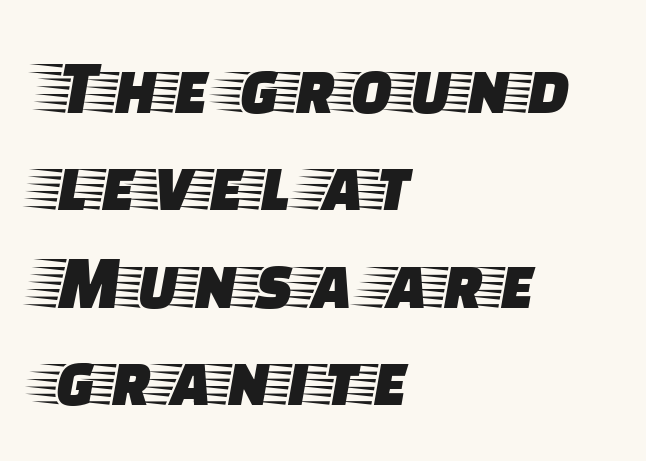
The image shows 78 px wide serif type; set left-aligned, normal line spacing (1.25x), normal letter spacing, not underlined; low stroke contrast and a large x-height.
